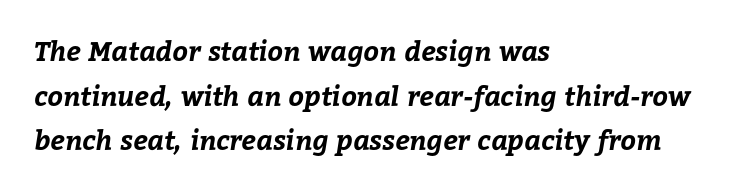
The image shows 27 px bold type; set left-aligned, normal line spacing (1.65x), normal letter spacing, not underlined.
